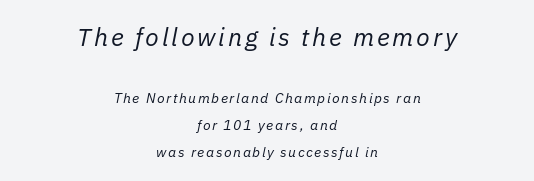
The image shows 25 px text type, italic (leaning right); set centered, loose line spacing (1.92x), not underlined; the first (top) block is 1.79x larger.
